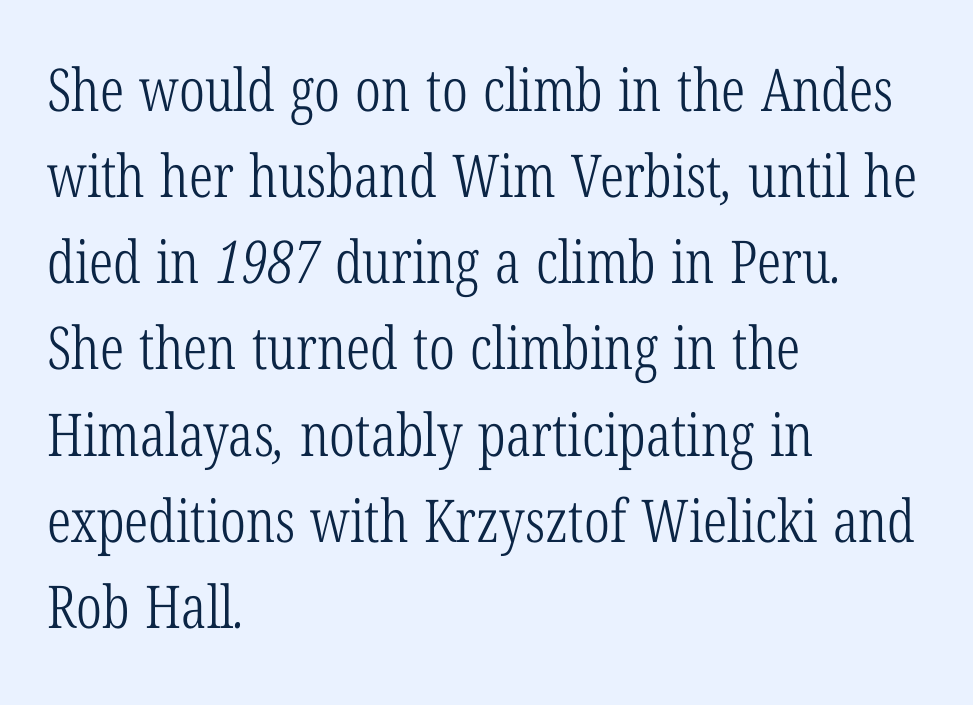
Q: Is the text bold? A: No.
Q: Is the typeface a serif or a sans-serif typeface? A: Serif.
Q: Is the text underlined? A: No.
Q: How is the paragraph aligned? A: Left-aligned.
Q: Is the spacing between letters normal or unusually wide? A: Normal.
Q: Is the spacing between lines tight, normal or loose? A: Normal.
Q: Width (condensed, normal, or wide)? A: Condensed.
Q: Stroke contrast? A: Low.
Q: x-height? A: Medium.
Q: Monospaced? A: No.
